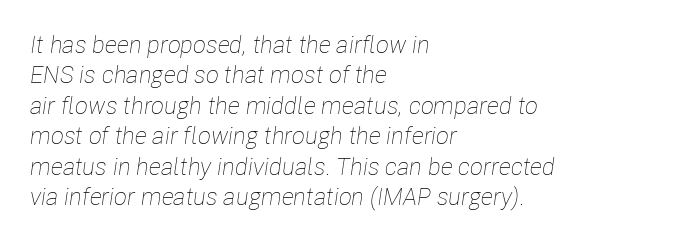
{"italic": "yes", "lean": "right", "slant_degrees": 8, "bold": "no", "underline": "no", "align": "left", "line_spacing": "normal", "line_spacing_ratio": 1.27, "letter_spacing": "normal", "letter_spacing_em": 0.0, "glyph_px": 24}
